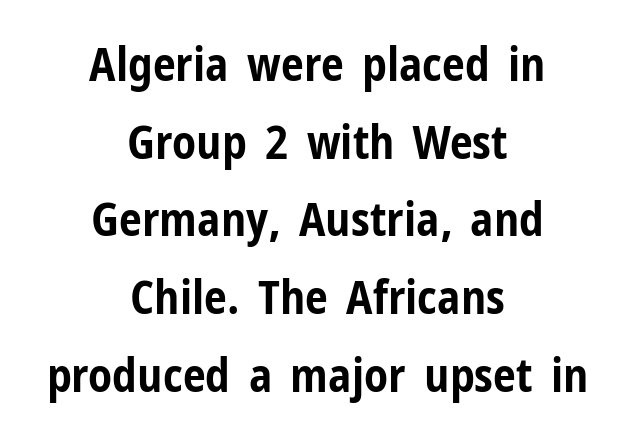
Q: Is the text bold? A: Yes.
Q: Is the text italic (slanted)? A: No, it is upright.
Q: Is the typeface a serif or a sans-serif typeface? A: Sans-serif.
Q: Is the text underlined? A: No.
Q: How is the paragraph aligned? A: Centered.
Q: Is the spacing between letters normal or unusually wide? A: Normal.
Q: Is the spacing between lines tight, normal or loose? A: Normal.
Q: Width (condensed, normal, or wide)? A: Condensed.
Q: Stroke contrast? A: Low.
Q: x-height? A: Medium.
Q: Monospaced? A: No.
